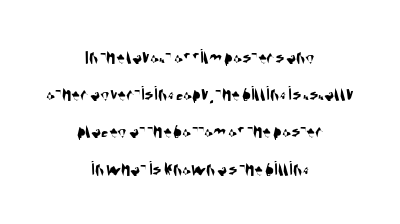
Compared with a flush-left layout, this one balances lines on the center instead. Quick note: underline off. There is no visible air inserted between adjacent glyphs.
